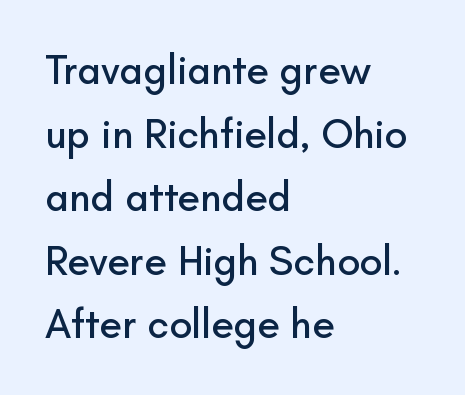
No italicization has been applied; the sample stays upright. Here the designer chose a conventional face with non-uniform glyph widths. Typographically, this falls in the sans-serif category. Compared with typical paragraphs, the rows here are spaced about the same. Underlining? Definitely not there.
